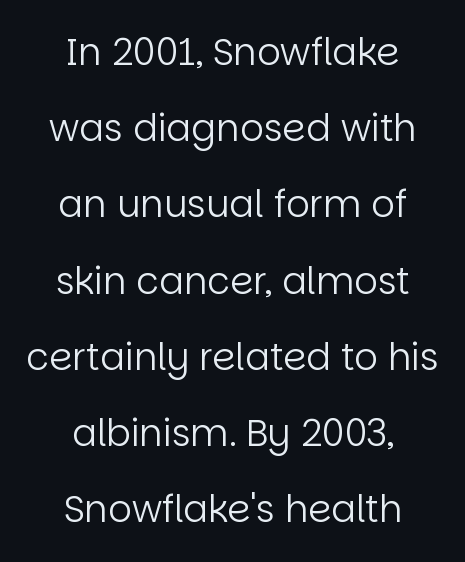
{"serif": "no", "italic": "no", "bold": "no", "weight": "regular", "width": "normal", "stroke_contrast": "low", "x_height": "large", "monospaced": "no", "underline": "no", "align": "center", "line_spacing": "loose", "line_spacing_ratio": 2.06, "letter_spacing": "normal", "letter_spacing_em": 0.0, "glyph_px": 37}
